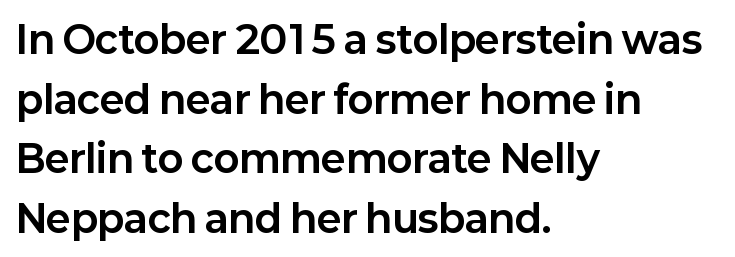
The image shows 38 px bold sans-serif type, upright; set left-aligned, normal line spacing (1.57x), normal letter spacing, not underlined; low stroke contrast and a medium x-height.
